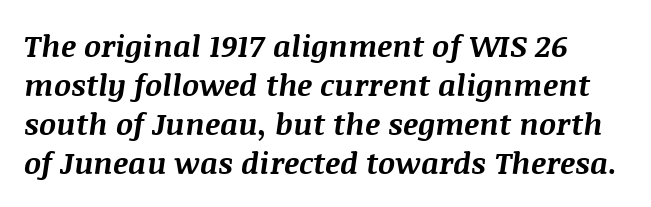
The image shows 30 px bold type, italic (leaning right); set normal line spacing (1.3x), normal letter spacing, not underlined; medium stroke contrast and a large x-height.
